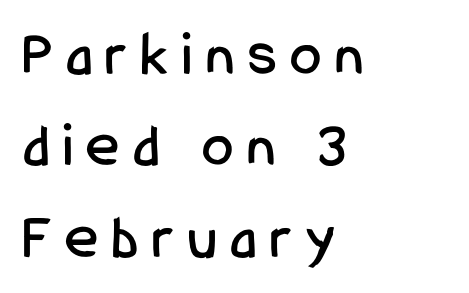
The image shows 63 px condensed sans-serif type, upright; set left-aligned, normal line spacing (1.45x), unusually wide letter spacing (+0.22 em), not underlined; low stroke contrast and a medium x-height.
